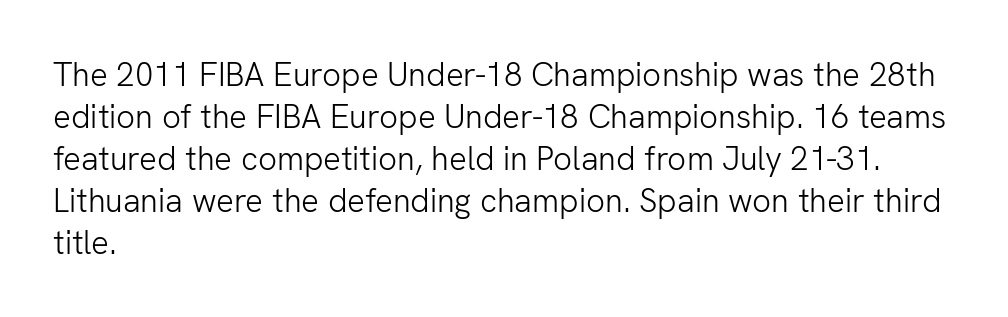
The image shows 33 px light sans-serif type, upright; set left-aligned, normal line spacing (1.27x), normal letter spacing, not underlined; low stroke contrast and a medium x-height.
